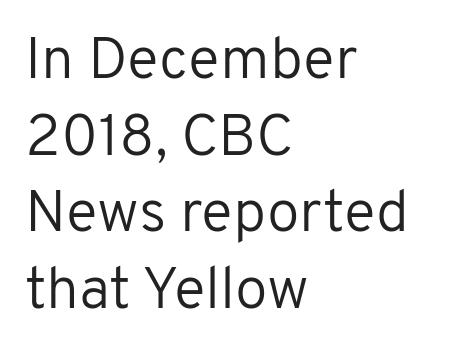
The image shows 59 px regular-weight sans-serif type, upright; set left-aligned, normal line spacing (1.3x), normal letter spacing, not underlined; low stroke contrast and a medium x-height.
